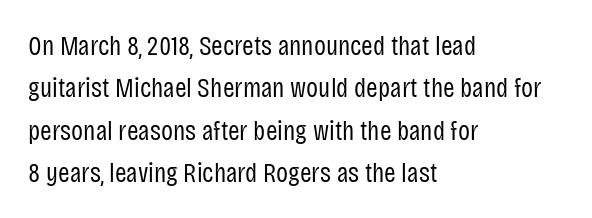
The image shows 28 px regular-weight, condensed sans-serif type, upright; set left-aligned, normal line spacing (1.51x), normal letter spacing, not underlined; low stroke contrast and a large x-height.
